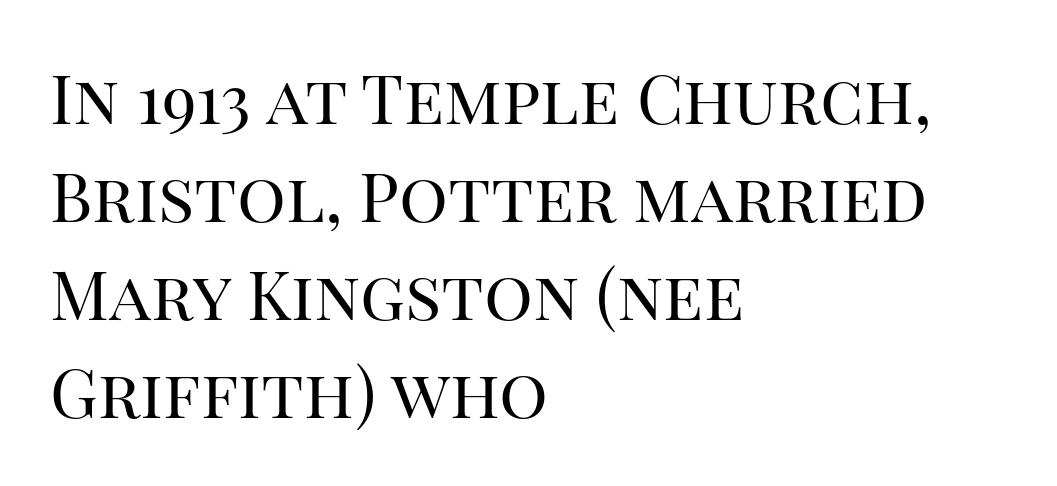
Letter spacing: default. Vertical spacing — default. Each line starts at the same left margin while the right side varies. Unlike a clean sans, this face finishes its strokes with serifs. Italic: no, the glyphs are upright roman.
